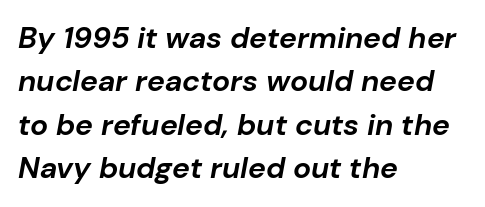
The image shows 30 px bold type, italic (leaning right); set left-aligned, normal line spacing (1.45x), normal letter spacing, not underlined; low stroke contrast and a medium x-height.
